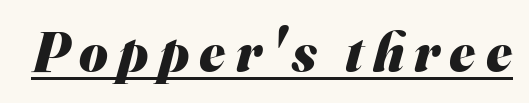
{"serif": "no", "bold": "yes", "weight": "heavy", "width": "normal", "stroke_contrast": "medium", "x_height": "small", "monospaced": "no", "underline": "yes", "glyph_px": 55}
